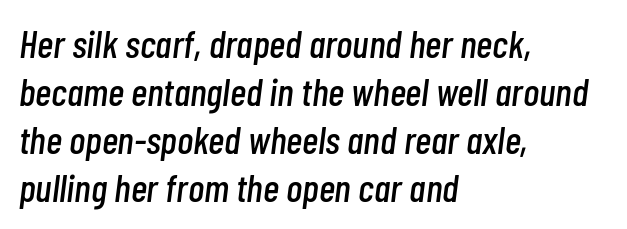
The image shows 39 px condensed type, italic (leaning right); set left-aligned, line spacing 1.23x, normal letter spacing, not underlined; low stroke contrast and a medium x-height.
